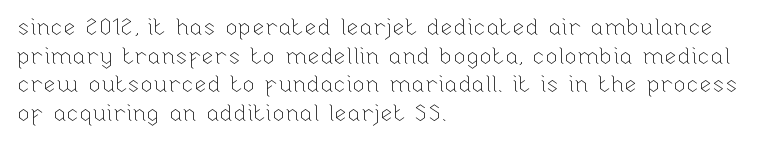
{"italic": "no", "bold": "no", "underline": "no", "align": "left", "line_spacing": "normal", "line_spacing_ratio": 1.25, "letter_spacing": "normal", "letter_spacing_em": 0.0, "glyph_px": 23}
